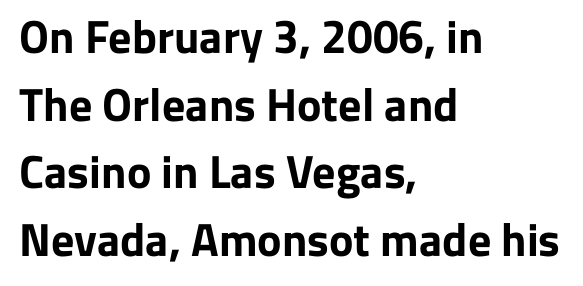
{"serif": "no", "italic": "no", "bold": "yes", "weight": "bold", "width": "normal", "stroke_contrast": "low", "x_height": "medium", "monospaced": "no", "underline": "no", "align": "left", "line_spacing": "normal", "line_spacing_ratio": 1.47, "letter_spacing": "normal", "letter_spacing_em": 0.0, "glyph_px": 46}
